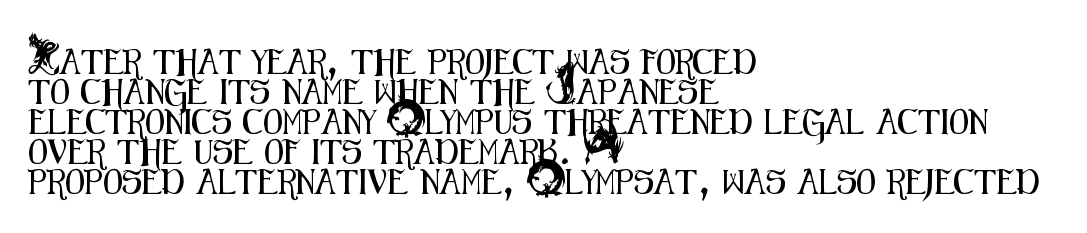
The image shows 25 px text type, upright; set left-aligned, line spacing 1.2x, normal letter spacing, not underlined.
